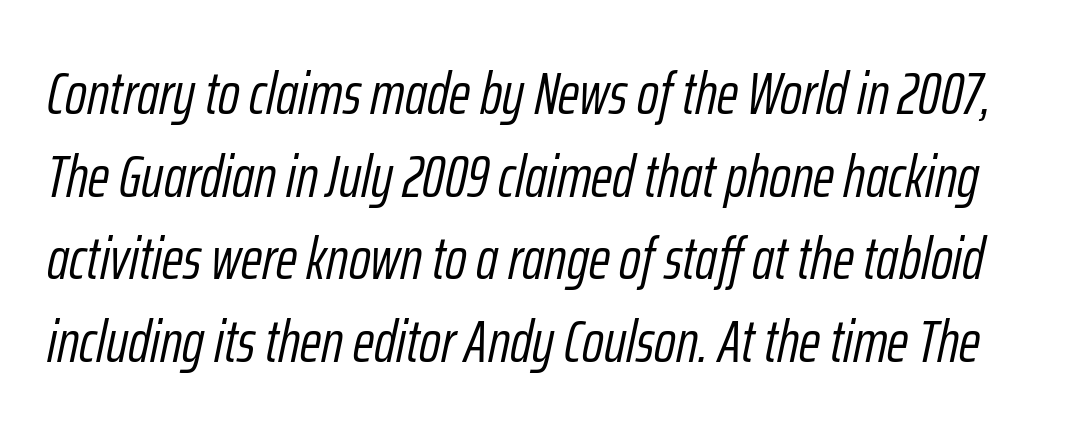
No extra ink here — the face is not bold. Vertical spacing — default. Short note: letters normally spaced. The face used here is proportionally spaced, like ordinary book or web type.
